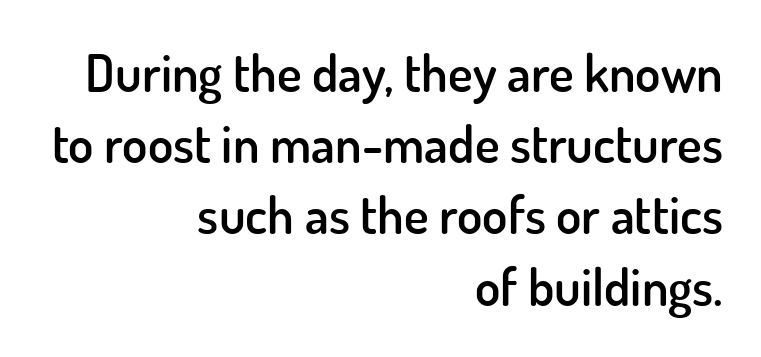
The image shows 52 px semibold sans-serif type, upright; set right-aligned, normal line spacing (1.37x), normal letter spacing, not underlined; low stroke contrast and a small x-height.
